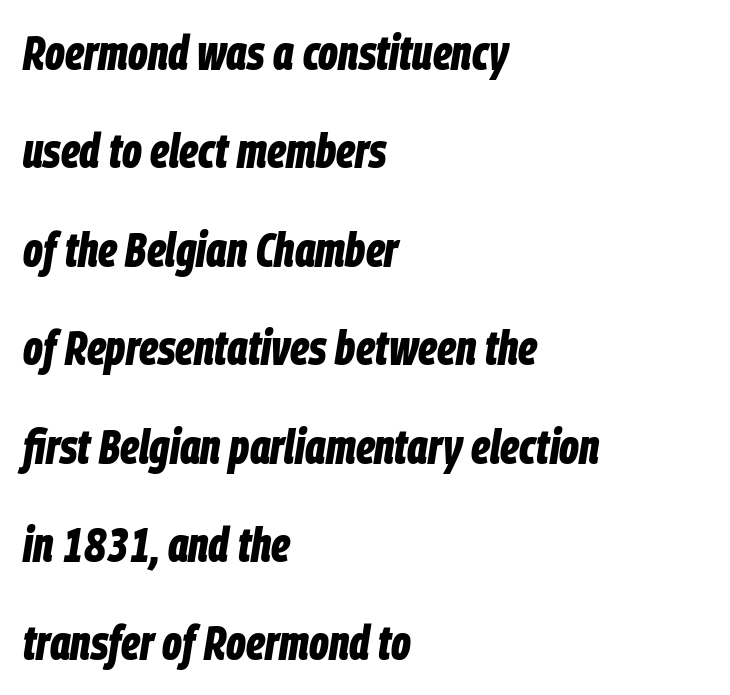
The image shows 48 px bold, condensed type, italic (leaning right); set left-aligned, loose line spacing (2.05x), normal letter spacing, not underlined; low stroke contrast and a large x-height.
